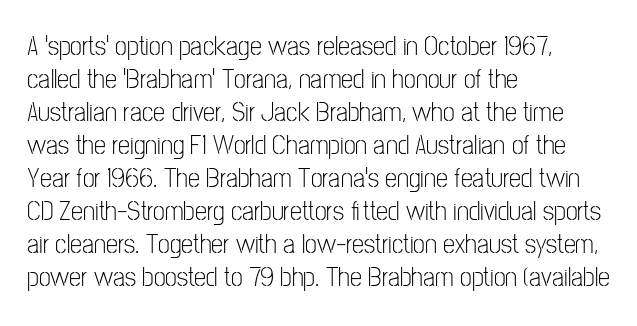
The type sits square on the baseline with zero lean. All the whitespace from short lines collects on the right. Students, note that the glyphs here touch the page at normal intervals. Weight class: somewhere from thin through regular. The foot of each line stays bare and open.
